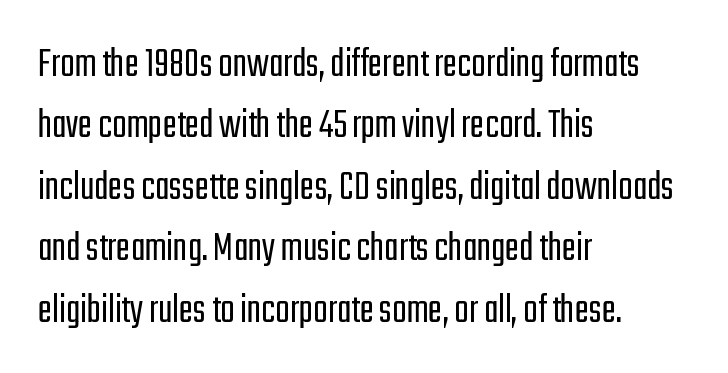
The image shows 43 px light, condensed sans-serif type, upright; set left-aligned, normal line spacing (1.43x), normal letter spacing, not underlined; low stroke contrast and a medium x-height.
